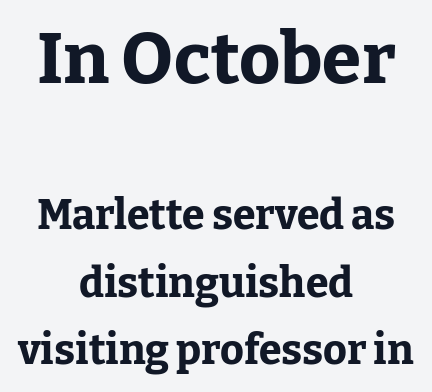
{"serif": "yes", "italic": "no", "bold": "yes", "weight": "bold", "width": "normal", "stroke_contrast": "low", "x_height": "medium", "monospaced": "no", "underline": "no", "align": "center", "line_spacing": "normal", "line_spacing_ratio": 1.65, "letter_spacing": "normal", "letter_spacing_em": 0.0, "larger_block": "first", "size_ratio": 1.73, "glyph_px": 71}
